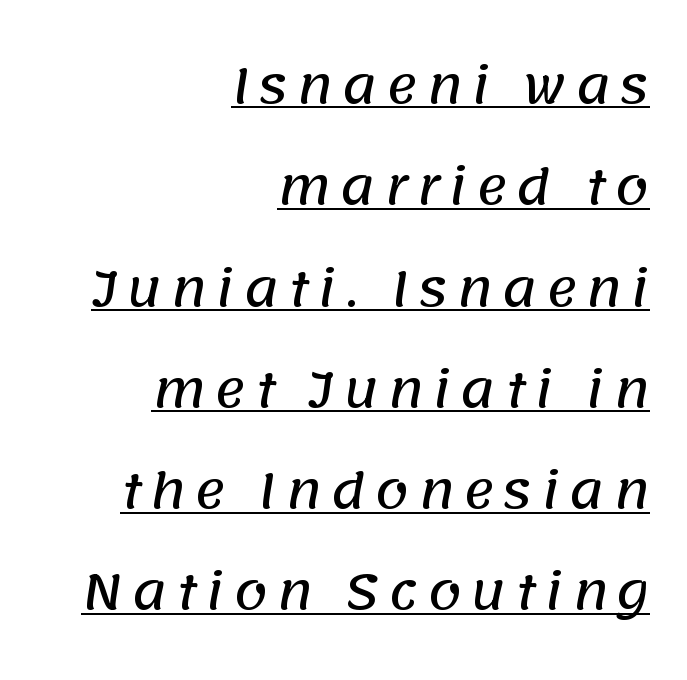
The image shows 48 px sans-serif type; set right-aligned, loose line spacing (2.11x), underlined; low stroke contrast and a large x-height.
